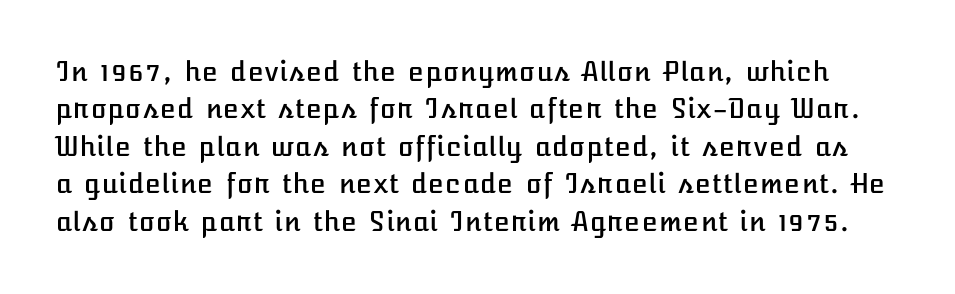
{"italic": "no", "underline": "no", "line_spacing": "normal", "line_spacing_ratio": 1.44, "letter_spacing": "normal", "letter_spacing_em": 0.0, "glyph_px": 26}
